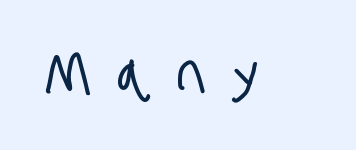
{"serif": "no", "width": "condensed", "stroke_contrast": "low", "x_height": "large", "monospaced": "no", "underline": "no", "letter_spacing": "wide", "letter_spacing_em": 0.43, "glyph_px": 60}
